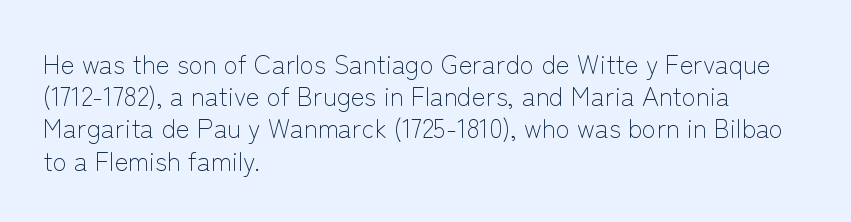
{"italic": "no", "bold": "no", "underline": "no", "align": "left", "line_spacing_ratio": 1.24, "letter_spacing": "normal", "letter_spacing_em": 0.0, "glyph_px": 26}
